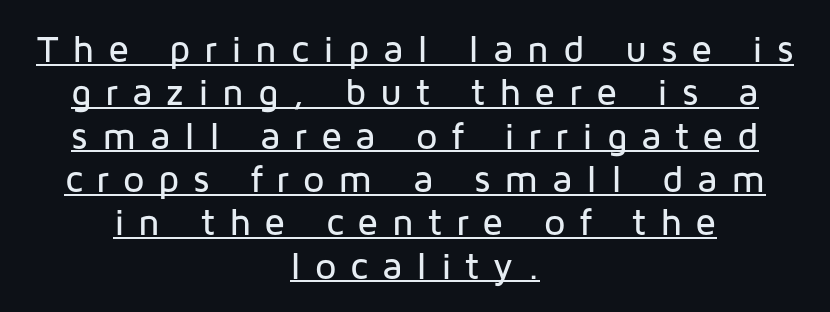
Q: Is the text italic (slanted)? A: No, it is upright.
Q: Is the typeface a serif or a sans-serif typeface? A: Sans-serif.
Q: Is the text underlined? A: Yes.
Q: How is the paragraph aligned? A: Centered.
Q: Is the spacing between letters normal or unusually wide? A: Unusually wide.
Q: Is the spacing between lines tight, normal or loose? A: Tight.
Q: Width (condensed, normal, or wide)? A: Normal.
Q: Stroke contrast? A: Low.
Q: x-height? A: Medium.
Q: Monospaced? A: No.
